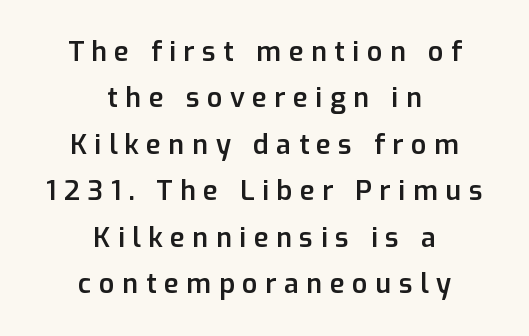
{"italic": "no", "bold": "semi", "underline": "no", "align": "center", "line_spacing_ratio": 1.72, "letter_spacing": "wide", "letter_spacing_em": 0.28, "glyph_px": 27}
